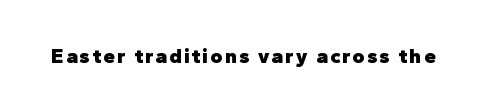
Pretty heavy lettering here — definitely bold. The passage shown is not underscored anywhere. Do the letters lean? They stand straight.
